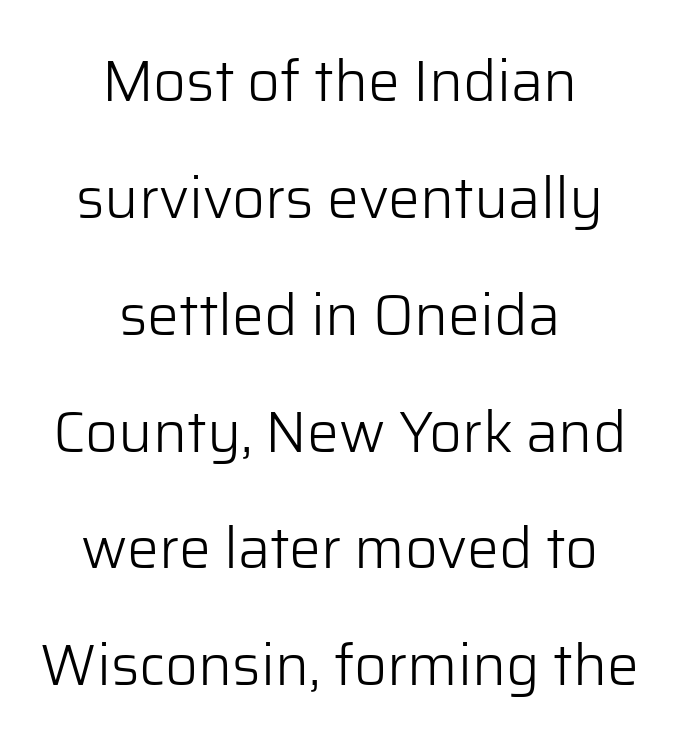
Q: Is the text bold? A: No.
Q: Is the text italic (slanted)? A: No, it is upright.
Q: Is the typeface a serif or a sans-serif typeface? A: Sans-serif.
Q: Is the text underlined? A: No.
Q: How is the paragraph aligned? A: Centered.
Q: Is the spacing between letters normal or unusually wide? A: Normal.
Q: Is the spacing between lines tight, normal or loose? A: Loose.
Q: Width (condensed, normal, or wide)? A: Normal.
Q: Stroke contrast? A: Low.
Q: x-height? A: Medium.
Q: Monospaced? A: No.
